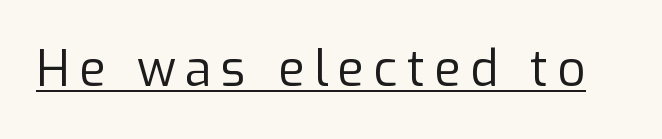
Q: Is the text bold? A: No.
Q: Is the text italic (slanted)? A: No, it is upright.
Q: Is the typeface a serif or a sans-serif typeface? A: Sans-serif.
Q: Is the text underlined? A: Yes.
Q: Width (condensed, normal, or wide)? A: Normal.
Q: Stroke contrast? A: Low.
Q: x-height? A: Medium.
Q: Monospaced? A: No.
